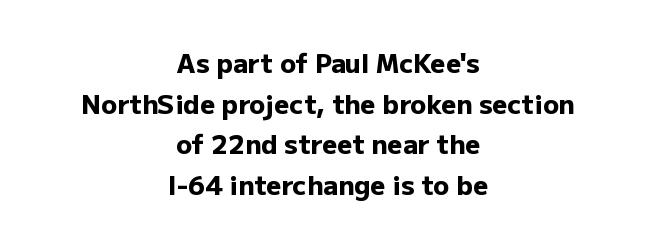
This sample uses an upright cut, with every glyph sitting square on the baseline. Leftover space on each line is divided equally before and after the words. Unmarked baselines from the first word to the last. Bold? Absolutely — the strokes are thick and heavy.
